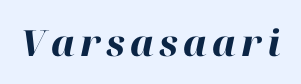
The image shows 36 px heavy type, italic (leaning right); set not underlined; high stroke contrast and a medium x-height.
